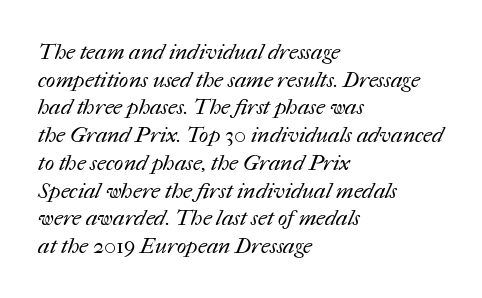
The paragraph has a hard left edge and a soft right edge. The face used here is rendered with its standard letterfit. Heaviness? Minimal to ordinary, like unemphasized prose. The foot of each line stays bare and open.
